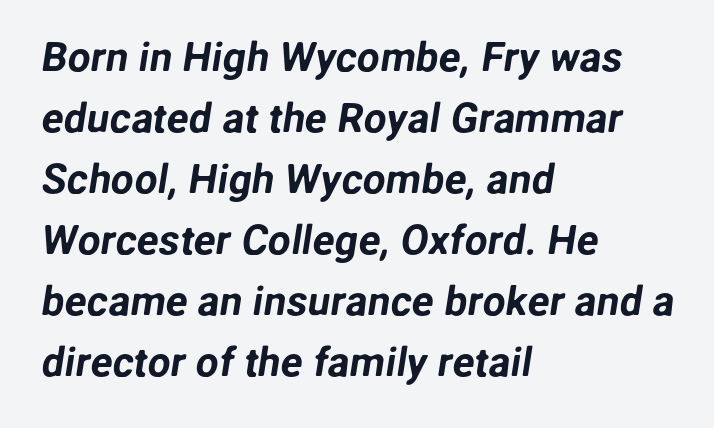
Observe the absence of serifs on each vertical stroke in this sample. In terms of letterspacing, this is plain default setting. Decoration check: the copy has no underline. The rendering uses natural spacing where letterforms have individual widths. In CSS terms this would be text-align: left. A normal amount of white space separates one row of letters from the next.
